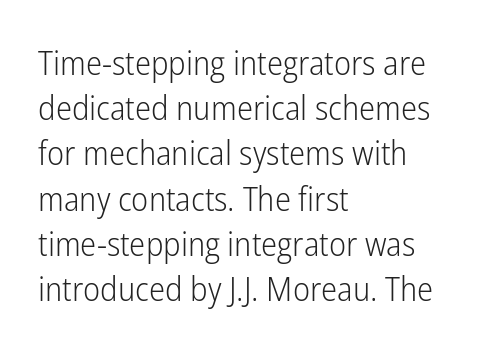
The lettering stays uniformly vertical, giving the passage a roman look. These lines stack with their left ends in a neat column. Varying glyph widths throughout — classic text-font behaviour. The rendering uses a moderate line-height, typical for paragraphs. This sample uses a sans-serif face.
